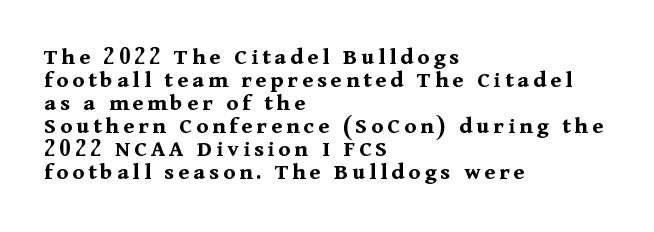
{"italic": "no", "bold": "yes", "underline": "no", "align": "left", "line_spacing": "tight", "line_spacing_ratio": 0.96, "glyph_px": 24}
